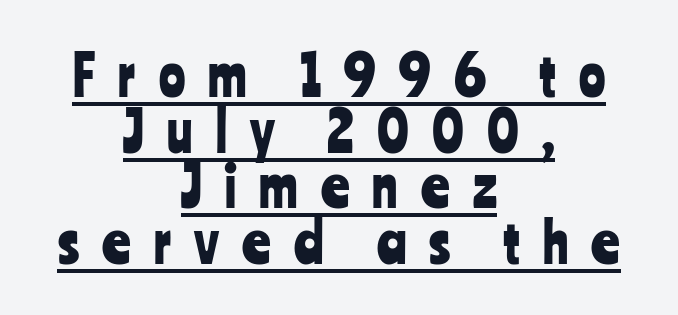
Q: Is the text italic (slanted)? A: No, it is upright.
Q: Is the typeface a serif or a sans-serif typeface? A: Sans-serif.
Q: Is the text underlined? A: Yes.
Q: How is the paragraph aligned? A: Centered.
Q: Is the spacing between letters normal or unusually wide? A: Unusually wide.
Q: Is the spacing between lines tight, normal or loose? A: Tight.
Q: Width (condensed, normal, or wide)? A: Condensed.
Q: Stroke contrast? A: Low.
Q: x-height? A: Medium.
Q: Monospaced? A: No.
